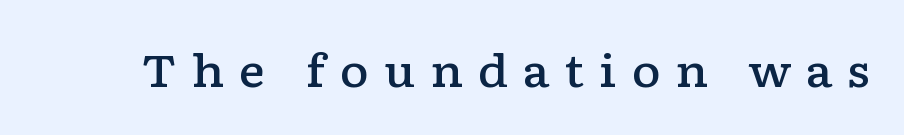
Q: Is the text bold? A: Semi-bold.
Q: Is the text italic (slanted)? A: No, it is upright.
Q: Is the typeface a serif or a sans-serif typeface? A: Serif.
Q: Is the text underlined? A: No.
Q: Is the spacing between letters normal or unusually wide? A: Unusually wide.
Q: Width (condensed, normal, or wide)? A: Wide.
Q: Stroke contrast? A: Low.
Q: x-height? A: Medium.
Q: Monospaced? A: No.
